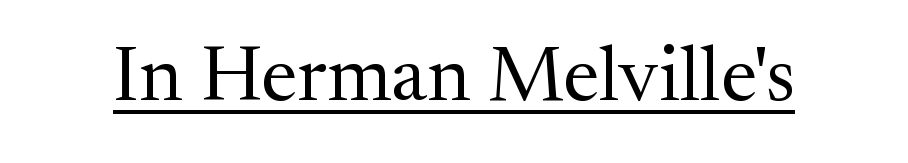
Designer's note — italics off, roman on. Students, observe the line beneath the letters — that is underlining. Varying glyph widths throughout — classic text-font behaviour. Letterform terminals end in serifs throughout the passage.
